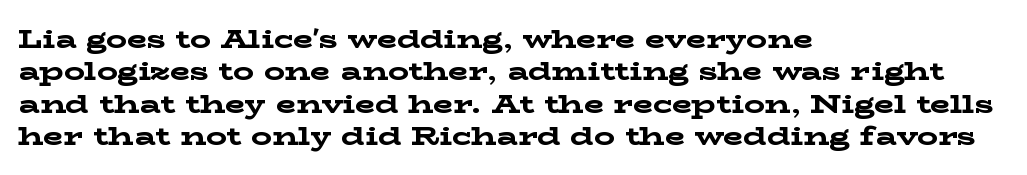
Q: Is the text bold? A: Yes.
Q: Is the text italic (slanted)? A: No, it is upright.
Q: Is the text underlined? A: No.
Q: How is the paragraph aligned? A: Left-aligned.
Q: Is the spacing between letters normal or unusually wide? A: Normal.
Q: Is the spacing between lines tight, normal or loose? A: Normal.
